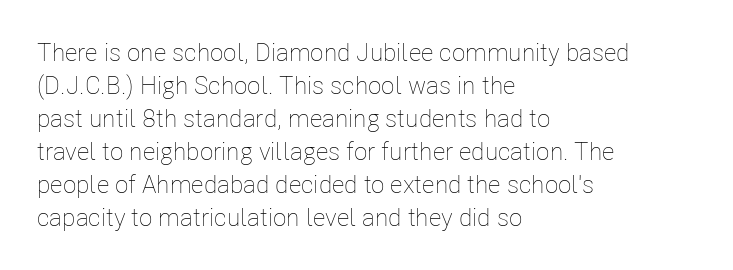
{"italic": "no", "bold": "no", "underline": "no", "align": "left", "line_spacing": "normal", "line_spacing_ratio": 1.32, "letter_spacing": "normal", "letter_spacing_em": 0.0, "glyph_px": 25}
